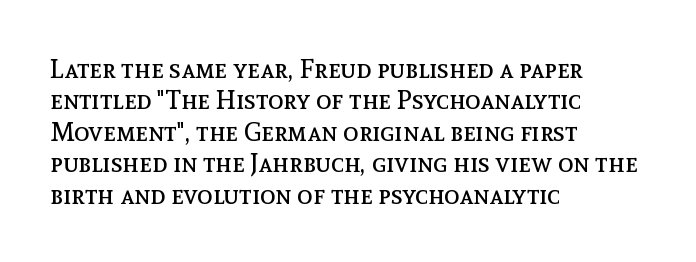
{"italic": "no", "bold": "no", "underline": "no", "align": "left", "line_spacing_ratio": 1.21, "letter_spacing": "normal", "letter_spacing_em": 0.0, "glyph_px": 26}
